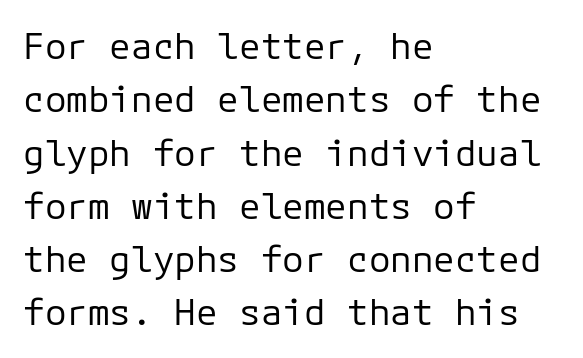
The image shows 36 px regular-weight sans-serif type, upright; set left-aligned, normal line spacing (1.48x), normal letter spacing, not underlined; low stroke contrast and a medium x-height.
